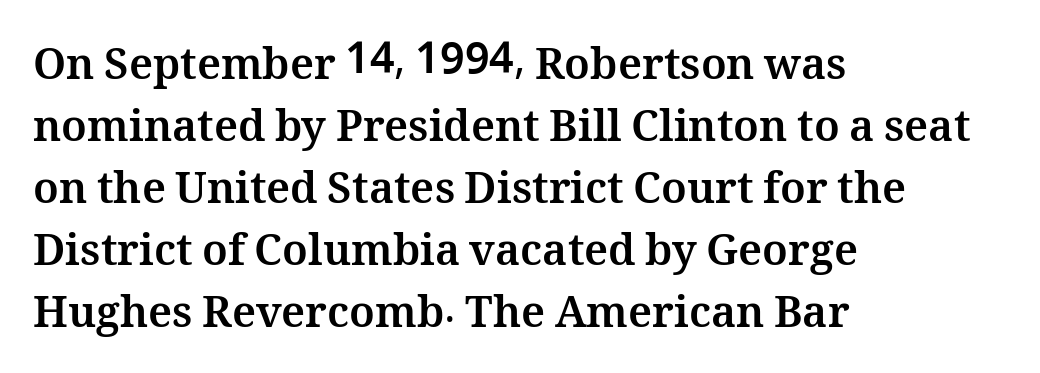
The image shows 43 px bold type, upright; set left-aligned, normal line spacing (1.44x), normal letter spacing, not underlined; medium stroke contrast and a medium x-height.
